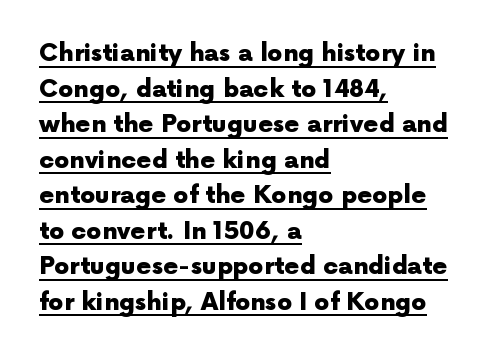
Q: Is the text bold? A: Yes.
Q: Is the text italic (slanted)? A: No, it is upright.
Q: Is the text underlined? A: Yes.
Q: How is the paragraph aligned? A: Left-aligned.
Q: Is the spacing between letters normal or unusually wide? A: Normal.
Q: Is the spacing between lines tight, normal or loose? A: Normal.
